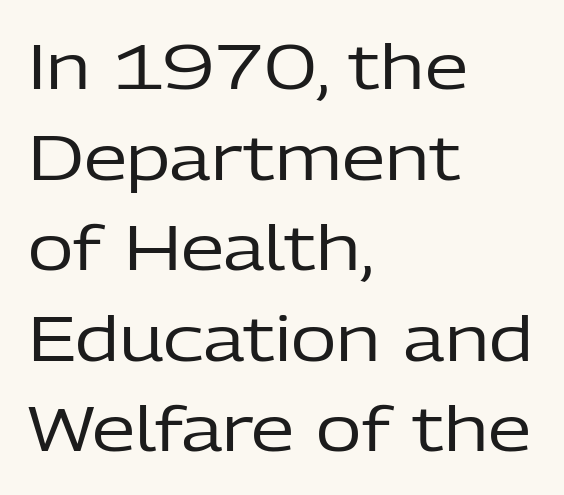
Q: Is the text bold? A: No.
Q: Is the text italic (slanted)? A: No, it is upright.
Q: Is the typeface a serif or a sans-serif typeface? A: Sans-serif.
Q: Is the text underlined? A: No.
Q: How is the paragraph aligned? A: Left-aligned.
Q: Is the spacing between letters normal or unusually wide? A: Normal.
Q: Is the spacing between lines tight, normal or loose? A: Normal.
Q: Width (condensed, normal, or wide)? A: Normal.
Q: Stroke contrast? A: Low.
Q: x-height? A: Medium.
Q: Monospaced? A: No.
